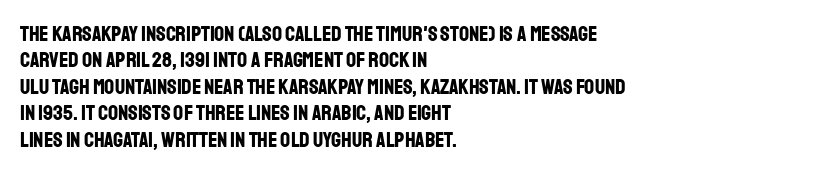
{"italic": "no", "bold": "yes", "underline": "no", "align": "left", "line_spacing_ratio": 1.2, "letter_spacing": "normal", "letter_spacing_em": 0.0, "glyph_px": 22}
